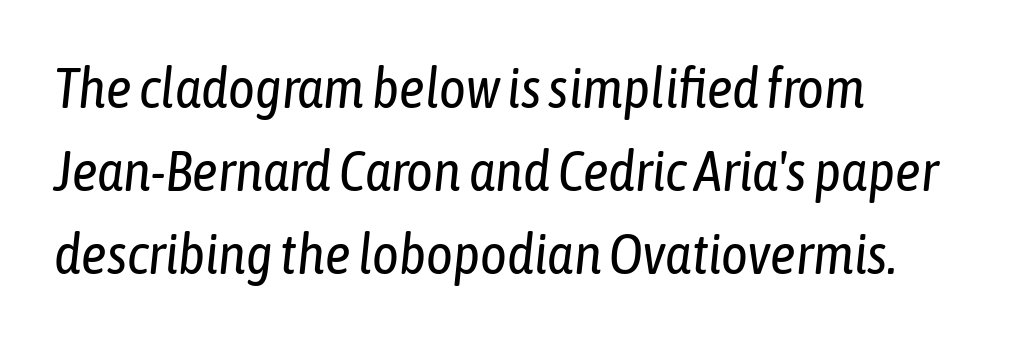
{"italic": "yes", "lean": "right", "slant_degrees": 6, "bold": "no", "weight": "regular", "width": "condensed", "stroke_contrast": "low", "x_height": "medium", "monospaced": "no", "underline": "no", "align": "left", "line_spacing": "normal", "line_spacing_ratio": 1.46, "letter_spacing": "normal", "letter_spacing_em": 0.0, "glyph_px": 57}
